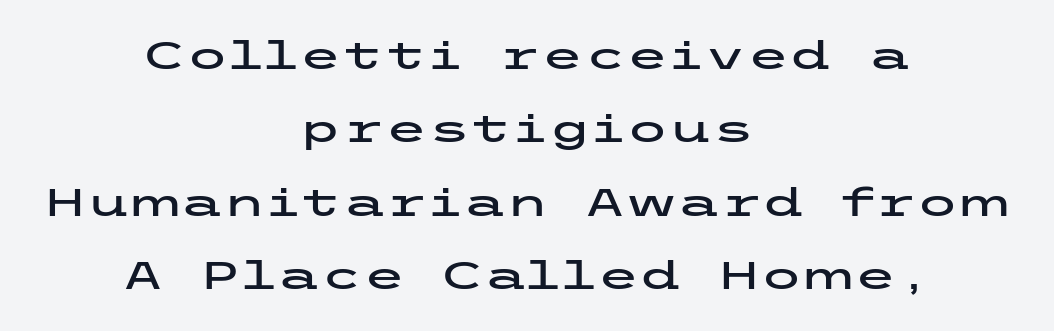
Q: Is the text italic (slanted)? A: No, it is upright.
Q: Is the typeface a serif or a sans-serif typeface? A: Sans-serif.
Q: Is the text underlined? A: No.
Q: How is the paragraph aligned? A: Centered.
Q: Is the spacing between letters normal or unusually wide? A: Normal.
Q: Width (condensed, normal, or wide)? A: Wide.
Q: Stroke contrast? A: Low.
Q: x-height? A: Medium.
